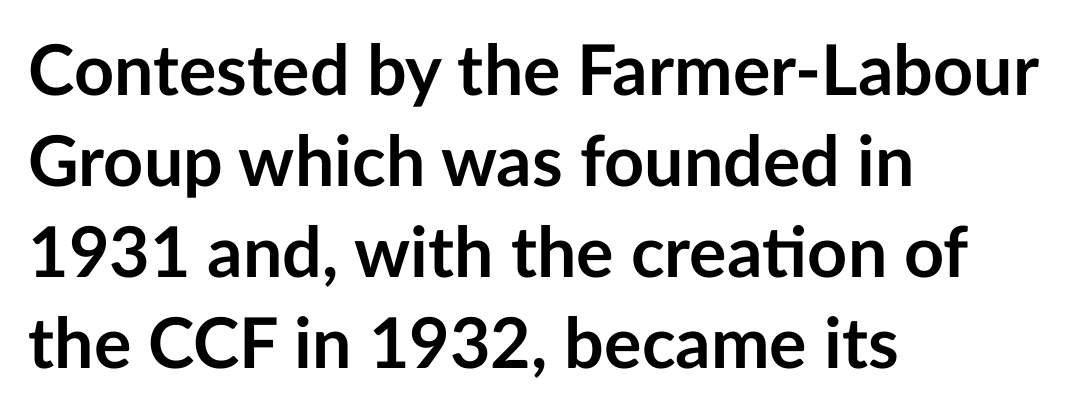
Q: Is the text bold? A: Yes.
Q: Is the text italic (slanted)? A: No, it is upright.
Q: Is the typeface a serif or a sans-serif typeface? A: Sans-serif.
Q: Is the text underlined? A: No.
Q: How is the paragraph aligned? A: Left-aligned.
Q: Is the spacing between letters normal or unusually wide? A: Normal.
Q: Is the spacing between lines tight, normal or loose? A: Normal.
Q: Width (condensed, normal, or wide)? A: Normal.
Q: Stroke contrast? A: Low.
Q: x-height? A: Medium.
Q: Monospaced? A: No.
